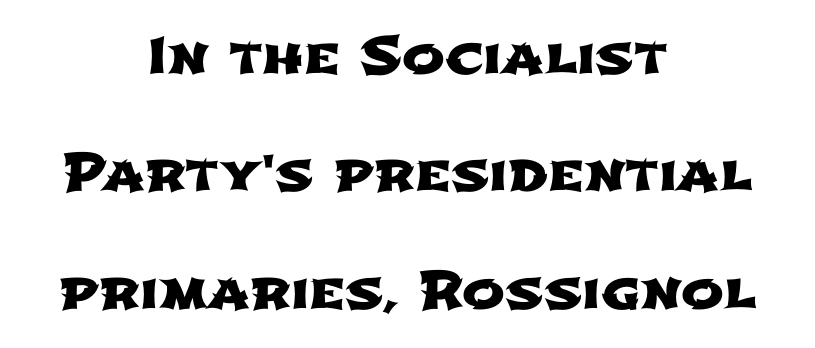
Casual observation: everything's sitting right in the middle. The glyphs are unaccompanied by any horizontal stroke below them. Rows of type keep a wide berth in the vertical direction. These lines are rendered in a variable-pitch font. Does extra space separate the letters? No, they use regular spacing.
